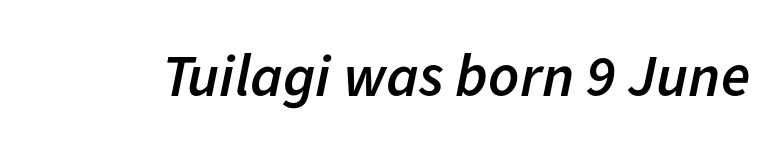
The image shows 60 px semibold type, italic (leaning right); set normal letter spacing, not underlined; low stroke contrast and a medium x-height.
